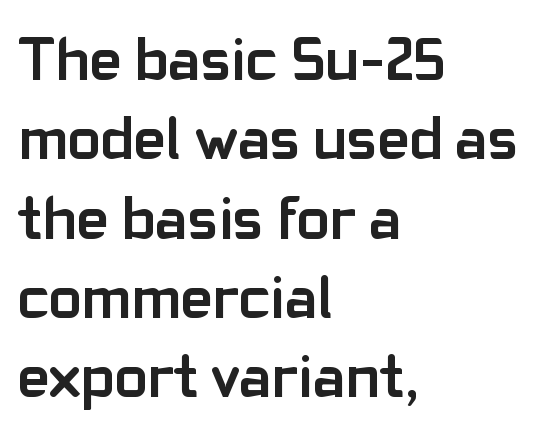
Q: Is the text bold? A: Yes.
Q: Is the text italic (slanted)? A: No, it is upright.
Q: Is the typeface a serif or a sans-serif typeface? A: Sans-serif.
Q: Is the text underlined? A: No.
Q: How is the paragraph aligned? A: Left-aligned.
Q: Is the spacing between letters normal or unusually wide? A: Normal.
Q: Is the spacing between lines tight, normal or loose? A: Normal.
Q: Width (condensed, normal, or wide)? A: Normal.
Q: Stroke contrast? A: Low.
Q: x-height? A: Medium.
Q: Monospaced? A: No.
